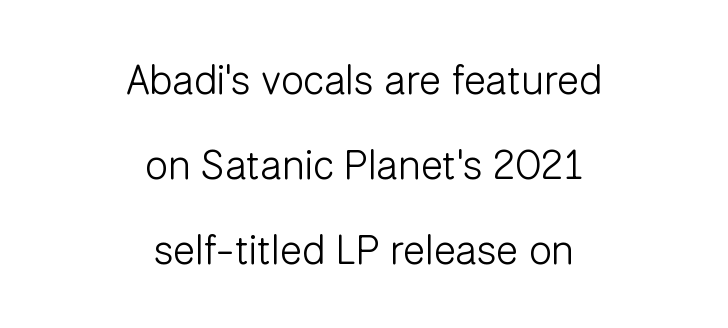
The image shows 41 px light sans-serif type, upright; set centered, loose line spacing (2.07x), normal letter spacing, not underlined; low stroke contrast and a medium x-height.
